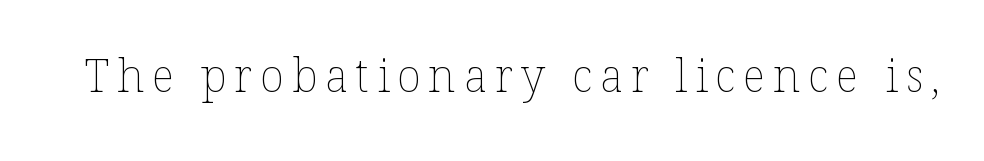
Posture: straight, roman, zero tilt. A typesetter would call this proportional, since set widths differ per character. The passage shown is not bold in any degree. Decoration check: the copy has no underline.
